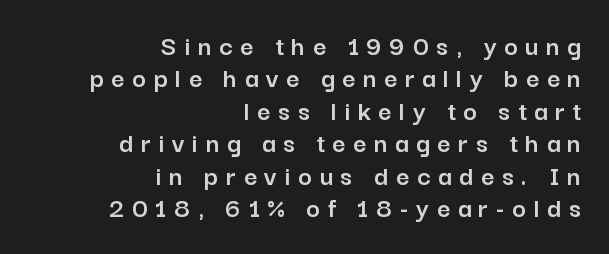
{"serif": "no", "italic": "no", "width": "normal", "stroke_contrast": "low", "x_height": "medium", "monospaced": "no", "underline": "no", "align": "right", "line_spacing": "tight", "line_spacing_ratio": 1.12, "letter_spacing": "wide", "letter_spacing_em": 0.26, "glyph_px": 29}
